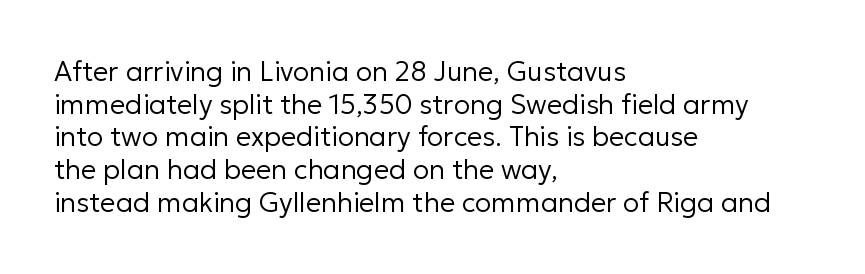
What stands out about the letter spacing? Nothing — it is the standard amount. This is not heavy type; no bold has been used. Just letters on the line, the space beneath them empty. Notice how the stems are strictly vertical — no italics here. This rendering uses left alignment, leaving the right contour irregular.
